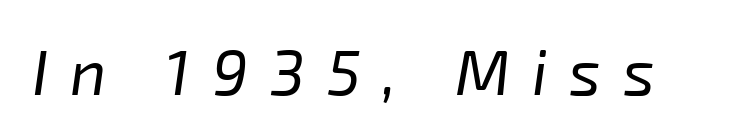
The image shows 63 px regular-weight type, italic (leaning right); set unusually wide letter spacing (+0.35 em), not underlined; low stroke contrast and a medium x-height.
